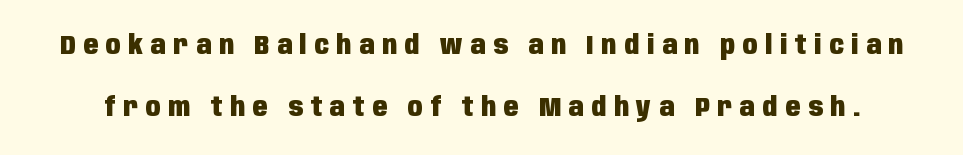
The image shows 27 px bold type, upright; set loose line spacing (2.28x), unusually wide letter spacing (+0.29 em), not underlined.
